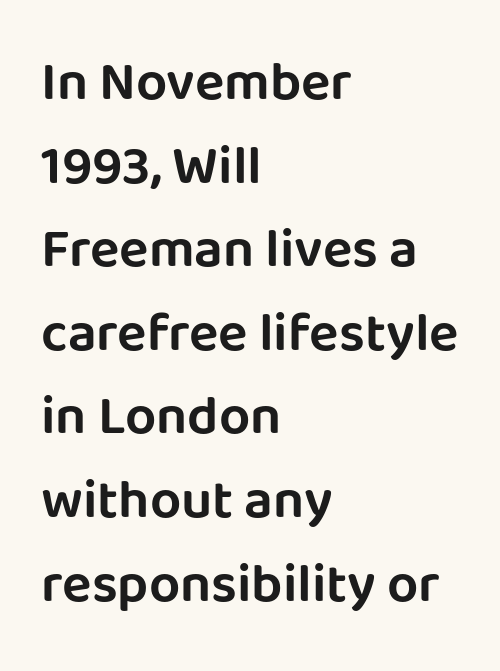
The image shows 55 px sans-serif type, upright; set left-aligned, normal line spacing (1.52x), normal letter spacing, not underlined; low stroke contrast and a large x-height.
